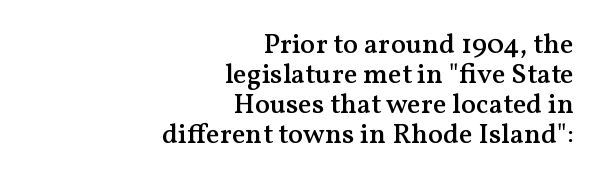
Nobody touched the tracking dial on this one. The passage shown is typeset with a serif family. On the weight axis this lands at semibold, roughly 600. Descenders are the only things crossing below the line.
